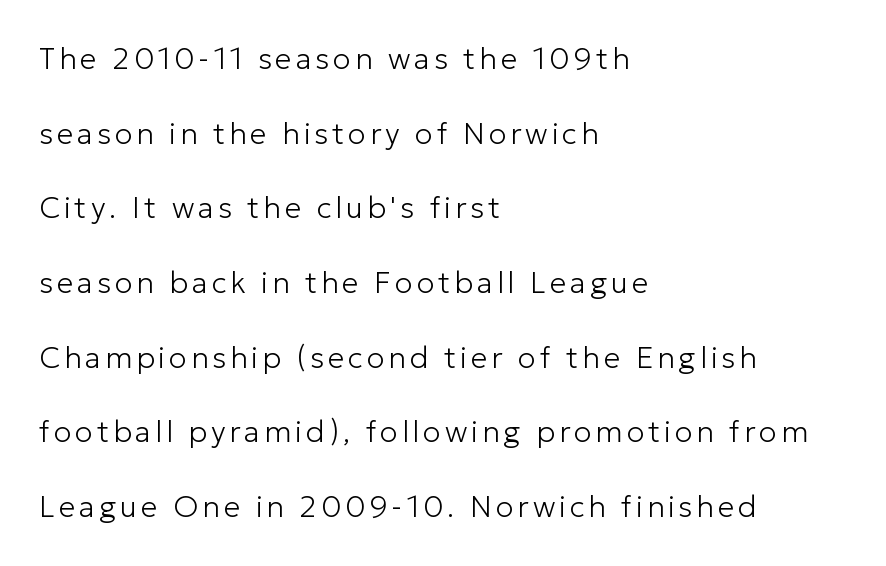
The glyphs are unaccompanied by any horizontal stroke below them. Bold? No — there's no thickening of the strokes. Proportional: the letters do not fall into vertical columns. Horizontally, the lines are justified to the leading edge only. Designer's note — italics off, roman on.
